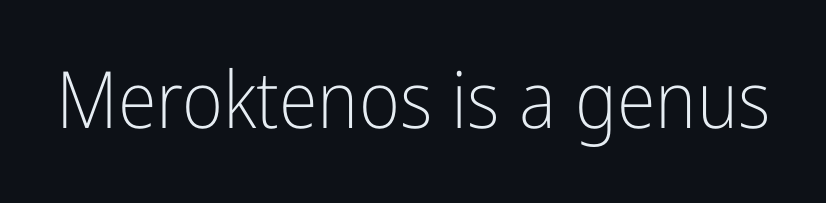
The image shows 79 px light, condensed sans-serif type, upright; set normal letter spacing, not underlined; low stroke contrast and a medium x-height.
